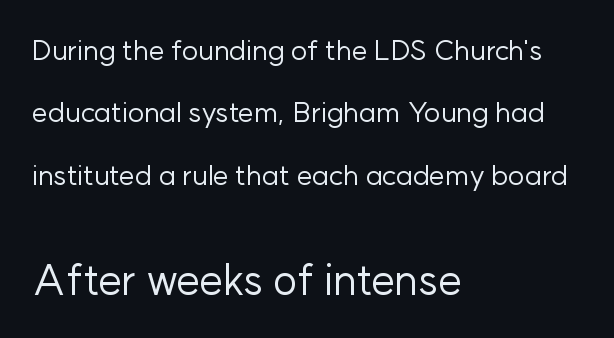
Students, note that the glyphs here touch the page at normal intervals. A typesetter would mark this as roman, not italic. The weight tops out at a normal text grade. If you drew a ruler down the left edge, every line would touch it. The block of text is sparse from top to bottom, with ample space between rows.
